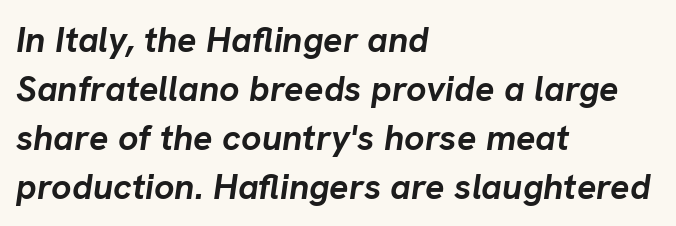
The image shows 36 px semibold type, italic (leaning right); set left-aligned, normal line spacing (1.36x), normal letter spacing, not underlined; low stroke contrast and a medium x-height.
